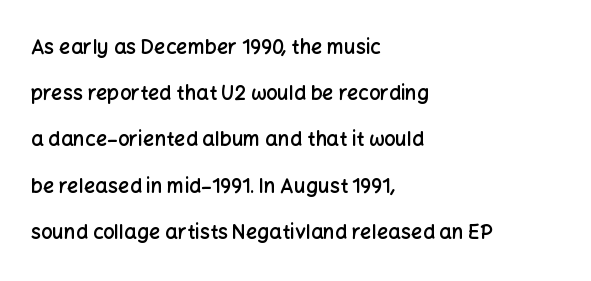
Q: Is the text bold? A: Semi-bold.
Q: Is the text italic (slanted)? A: No, it is upright.
Q: Is the text underlined? A: No.
Q: How is the paragraph aligned? A: Left-aligned.
Q: Is the spacing between letters normal or unusually wide? A: Normal.
Q: Is the spacing between lines tight, normal or loose? A: Loose.
